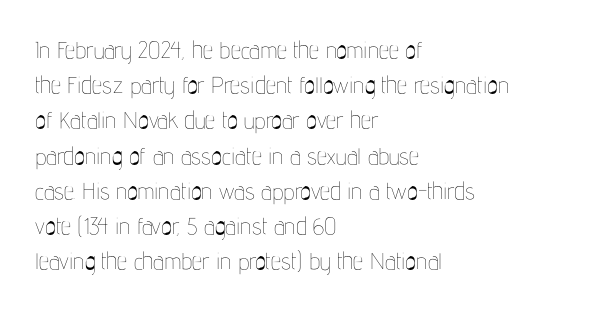
Q: Is the text bold? A: No.
Q: Is the text italic (slanted)? A: No, it is upright.
Q: Is the text underlined? A: No.
Q: How is the paragraph aligned? A: Left-aligned.
Q: Is the spacing between letters normal or unusually wide? A: Normal.
Q: Is the spacing between lines tight, normal or loose? A: Normal.
